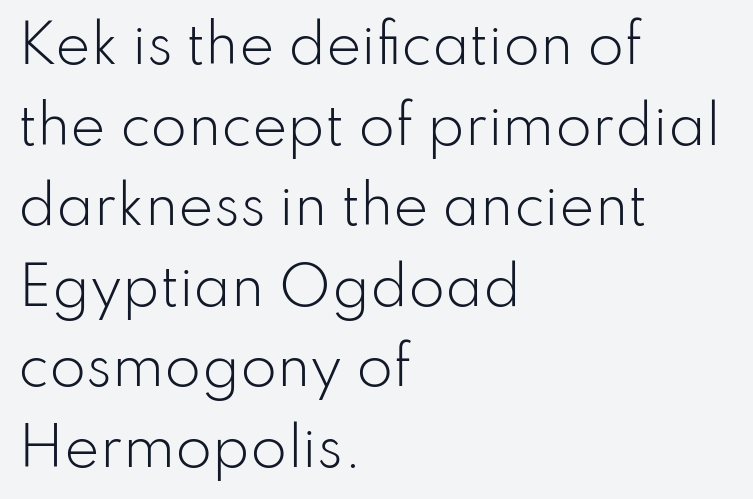
The paragraph shown leans on its left margin. The typeface has the unassuming heft of standard copy or less. Nothing unusual about the tracking: characters are spaced as the font intends. Character widths vary here, with narrow letters taking less room than wide ones. These lines sit exactly where default settings would place them.
